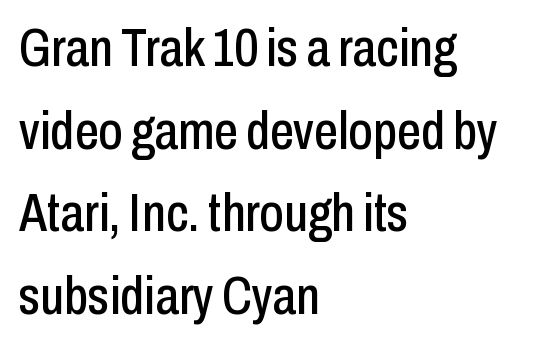
The image shows 53 px condensed sans-serif type, upright; set left-aligned, normal line spacing (1.56x), normal letter spacing, not underlined; low stroke contrast and a medium x-height.
